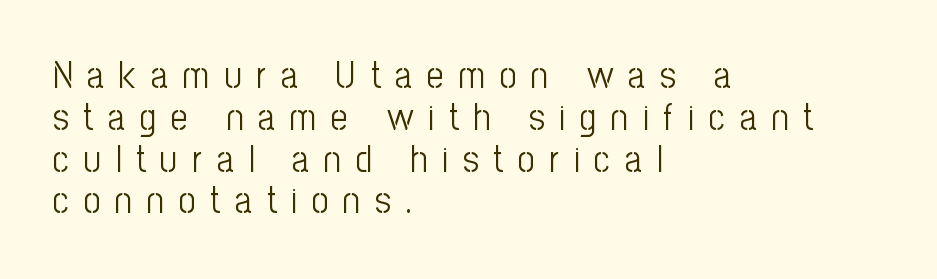
The image shows 37 px light, condensed sans-serif type, upright; set left-aligned, tight line spacing (1.13x), unusually wide letter spacing (+0.4 em), not underlined; low stroke contrast and a medium x-height.
